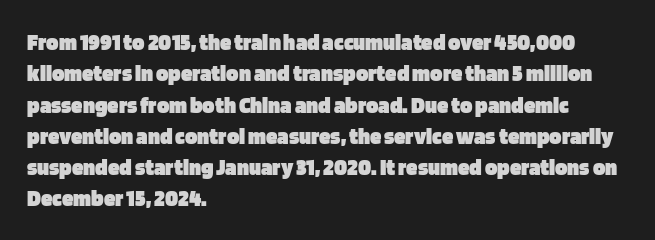
Q: Is the text bold? A: Yes.
Q: Is the text italic (slanted)? A: No, it is upright.
Q: Is the text underlined? A: No.
Q: How is the paragraph aligned? A: Left-aligned.
Q: Is the spacing between letters normal or unusually wide? A: Normal.
Q: Is the spacing between lines tight, normal or loose? A: Normal.
